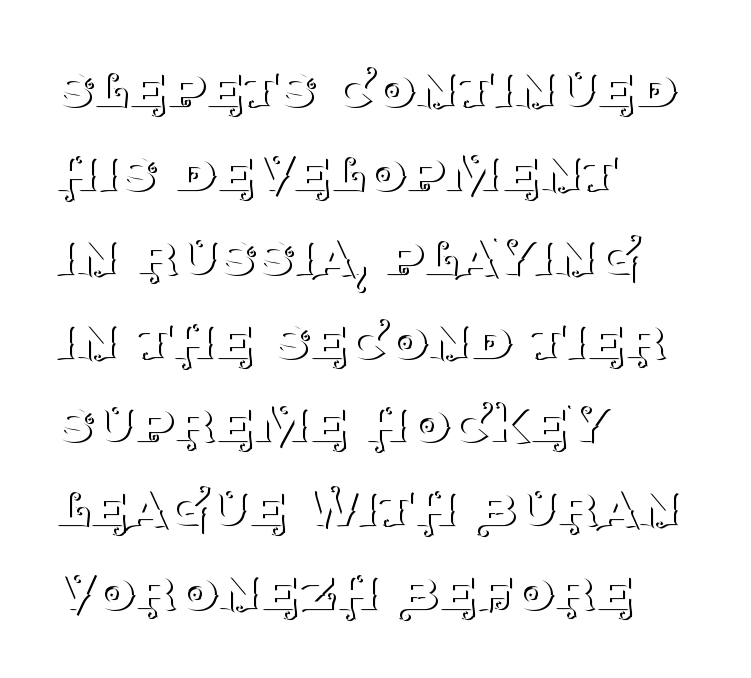
{"serif": "yes", "italic": "no", "bold": "no", "weight": "thin", "width": "normal", "stroke_contrast": "medium", "x_height": "large", "monospaced": "no", "underline": "no", "align": "left", "line_spacing": "normal", "line_spacing_ratio": 1.29, "letter_spacing": "normal", "letter_spacing_em": 0.0, "glyph_px": 65}
